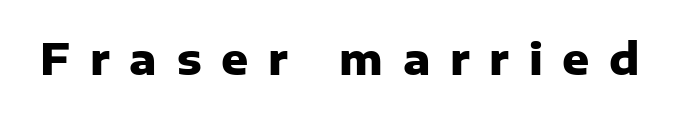
The gap between lines stays unmarked. The passage shown is typed in a proportional face where columns would drift. Serifs: no, the terminals of the letterforms are clean. As a designer I'd log this as weight 700, bold. This sample uses an upright cut, with every glyph sitting square on the baseline. Here the glyphs are tracked loosely, breaking word shapes into spaced letters.
